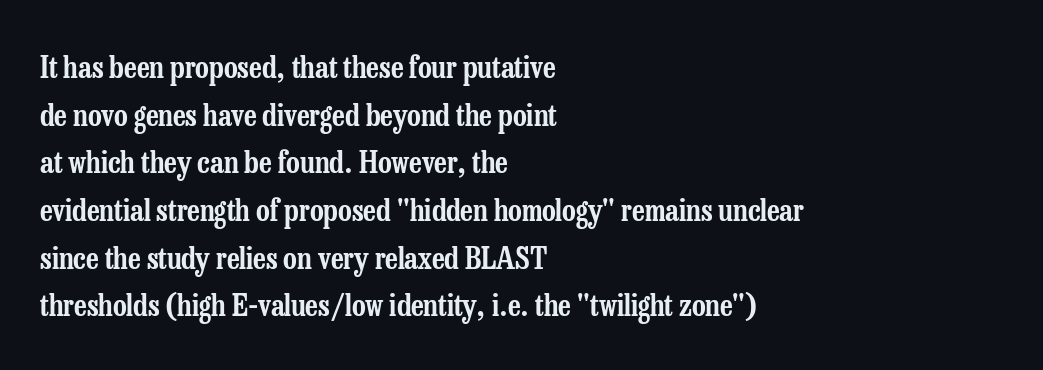
{"serif": "yes", "italic": "no", "width": "condensed", "stroke_contrast": "low", "x_height": "medium", "monospaced": "no", "underline": "no", "align": "left", "line_spacing": "normal", "line_spacing_ratio": 1.59, "letter_spacing": "normal", "letter_spacing_em": 0.0, "glyph_px": 30}
